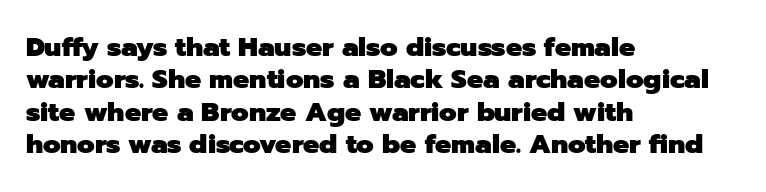
The image shows 27 px bold type, upright; set left-aligned, line spacing 1.2x, normal letter spacing, not underlined.
